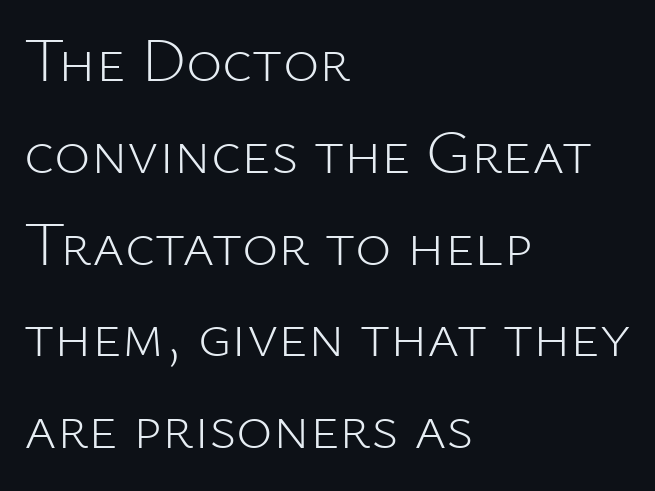
Q: Is the text bold? A: No.
Q: Is the text italic (slanted)? A: No, it is upright.
Q: Is the typeface a serif or a sans-serif typeface? A: Sans-serif.
Q: Is the text underlined? A: No.
Q: How is the paragraph aligned? A: Left-aligned.
Q: Is the spacing between letters normal or unusually wide? A: Normal.
Q: Is the spacing between lines tight, normal or loose? A: Normal.
Q: Width (condensed, normal, or wide)? A: Normal.
Q: Stroke contrast? A: Low.
Q: x-height? A: Medium.
Q: Monospaced? A: No.
